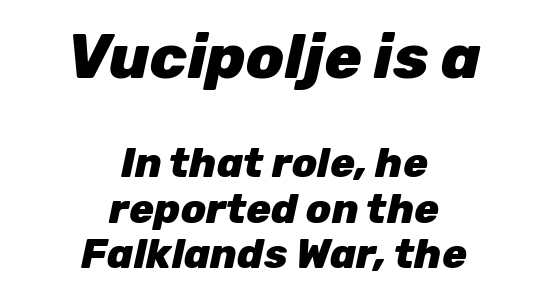
Both edges are ragged and mirror each other, which tells us the setting is centered. Size hierarchy here favors the leading block over the trailing one. Honestly, the letter spacing is just normal — you wouldn't notice it. You can tell it's italic because the verticals aren't actually vertical. Do the characters align in a grid? No, the font is proportional.
